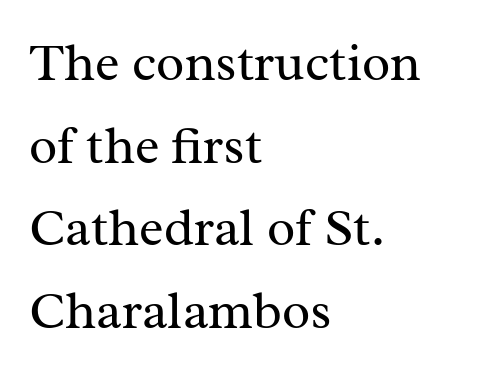
The image shows 52 px regular-weight serif type, upright; set left-aligned, normal line spacing (1.59x), normal letter spacing, not underlined; medium stroke contrast and a medium x-height.
